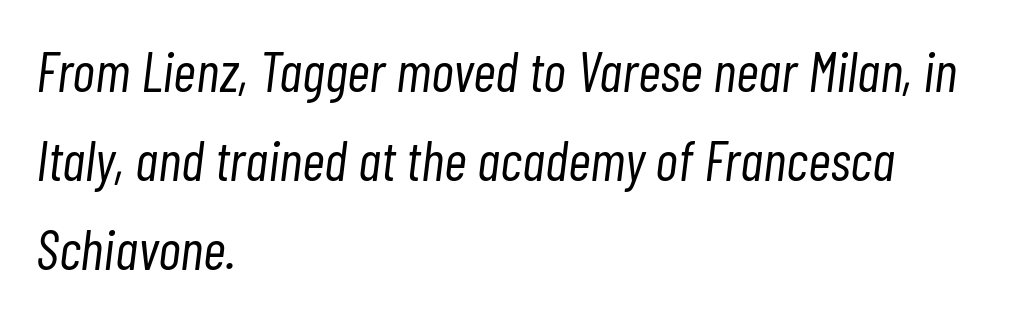
All the whitespace from short lines collects on the right. Nobody drew a line under any word here. You could not count columns in this text — the font is proportionally spaced. Nothing heavy about these letters — not bold at all. Characters are canted at an angle relative to the baseline's perpendicular.
